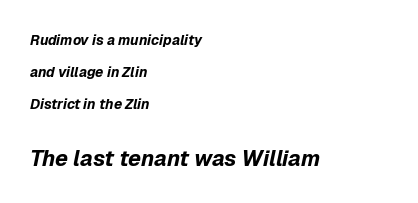
Q: Is the text bold? A: Yes.
Q: Is the text italic (slanted)? A: Yes, it leans right by about 12 degrees.
Q: Is the text underlined? A: No.
Q: How is the paragraph aligned? A: Left-aligned.
Q: Is the spacing between letters normal or unusually wide? A: Normal.
Q: Is the spacing between lines tight, normal or loose? A: Loose.
Q: Which block of text is set in a larger size, the first (top) or the second (bottom)? A: The second (bottom) one.
